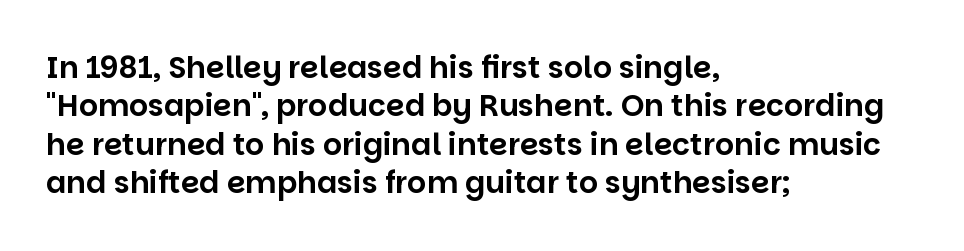
Q: Is the text italic (slanted)? A: No, it is upright.
Q: Is the typeface a serif or a sans-serif typeface? A: Sans-serif.
Q: Is the text underlined? A: No.
Q: How is the paragraph aligned? A: Left-aligned.
Q: Is the spacing between letters normal or unusually wide? A: Normal.
Q: Is the spacing between lines tight, normal or loose? A: Normal.
Q: Width (condensed, normal, or wide)? A: Normal.
Q: Stroke contrast? A: Low.
Q: x-height? A: Large.
Q: Monospaced? A: No.
